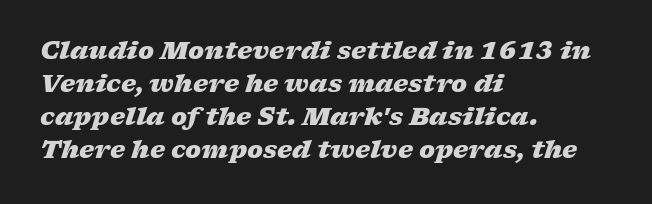
Q: Is the text bold? A: Yes.
Q: Is the text italic (slanted)? A: Yes, it leans right by about 17 degrees.
Q: Is the text underlined? A: No.
Q: How is the paragraph aligned? A: Left-aligned.
Q: Is the spacing between letters normal or unusually wide? A: Normal.
Q: Is the spacing between lines tight, normal or loose? A: Normal.
